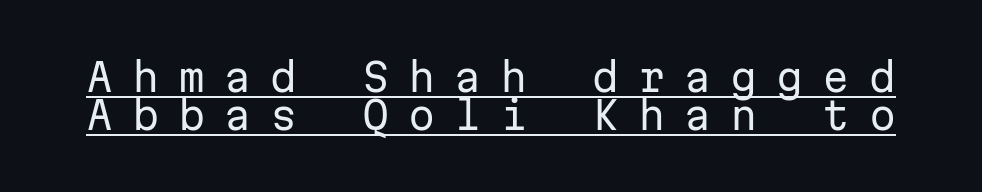
{"serif": "no", "italic": "no", "bold": "no", "weight": "regular", "width": "normal", "stroke_contrast": "low", "x_height": "medium", "monospaced": "yes", "underline": "yes", "line_spacing": "tight", "line_spacing_ratio": 0.98, "letter_spacing": "wide", "letter_spacing_em": 0.48, "glyph_px": 39}
